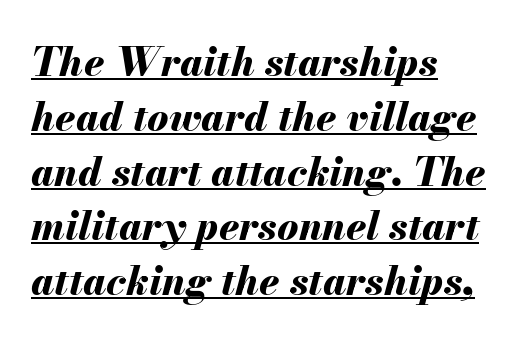
The image shows 40 px bold type, italic (leaning right); set left-aligned, normal line spacing (1.37x), normal letter spacing, underlined; medium stroke contrast and a small x-height.
